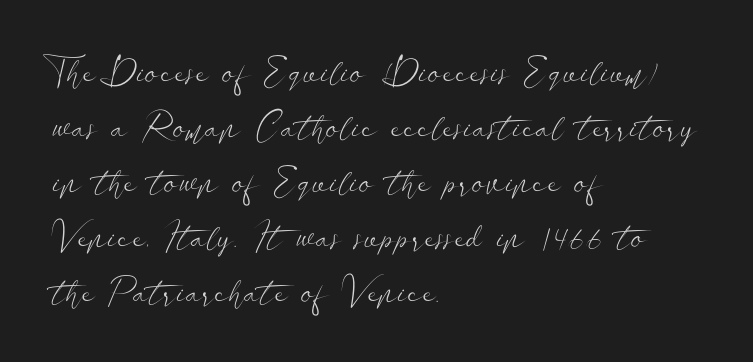
The font sits on the lighter half of the weight spectrum, regular included. To sum up the face: it is a sans, with no serifs. The gaps between neighbouring characters are ordinary and unremarkable. Summary of vertical rhythm: regular, with standard interline spacing. Notice how the passage keeps a crisp vertical edge on the left only.
